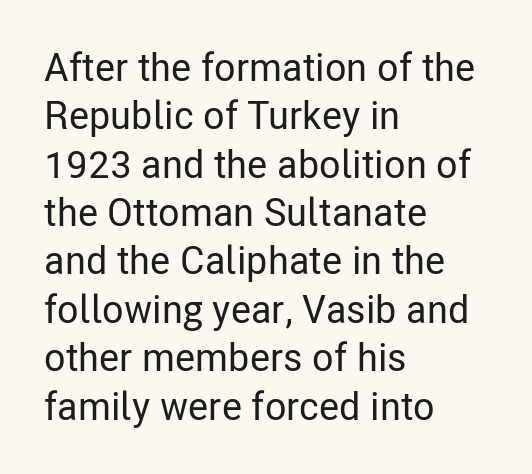
The image shows 39 px condensed sans-serif type, upright; set left-aligned, line spacing 1.24x, normal letter spacing, not underlined; low stroke contrast and a medium x-height.
